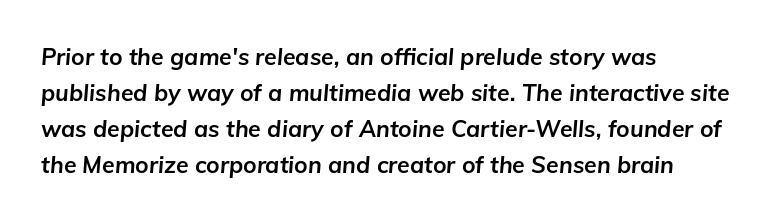
{"italic": "yes", "lean": "right", "slant_degrees": 5, "bold": "yes", "underline": "no", "align": "left", "line_spacing": "normal", "line_spacing_ratio": 1.57, "letter_spacing": "normal", "letter_spacing_em": 0.0, "glyph_px": 23}
